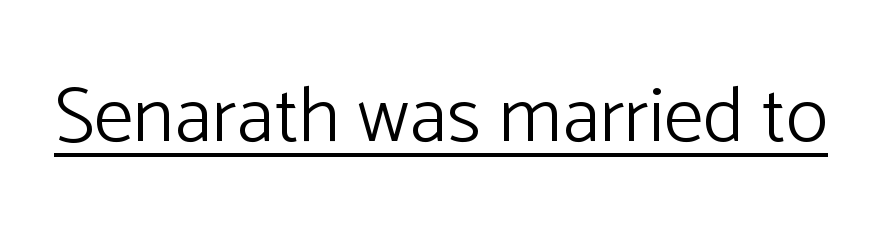
Q: Is the text bold? A: No.
Q: Is the text italic (slanted)? A: No, it is upright.
Q: Is the typeface a serif or a sans-serif typeface? A: Sans-serif.
Q: Is the text underlined? A: Yes.
Q: Is the spacing between letters normal or unusually wide? A: Normal.
Q: Width (condensed, normal, or wide)? A: Normal.
Q: Stroke contrast? A: Low.
Q: x-height? A: Medium.
Q: Monospaced? A: No.
